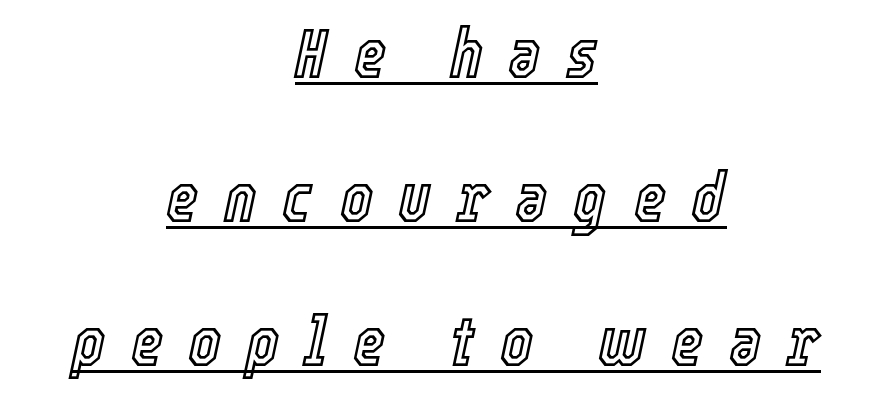
The line texture is sparse and dotted thanks to wide tracking. Emphasis-style slanted type is in use. Decoration check: the copy is underlined. Proportional: the letters do not fall into vertical columns. Each line is balanced around a shared central axis. The block of text is sparse from top to bottom, with ample space between rows.
